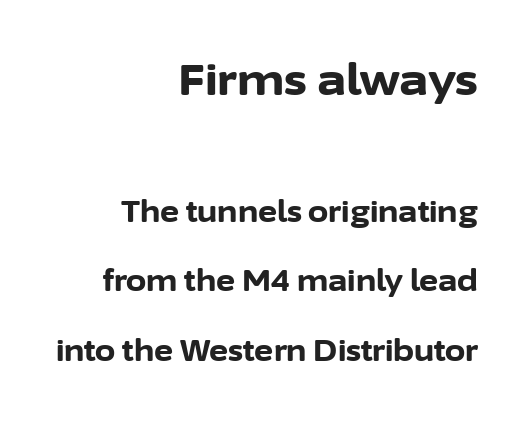
Q: Is the text bold? A: Yes.
Q: Is the text italic (slanted)? A: No, it is upright.
Q: Is the typeface a serif or a sans-serif typeface? A: Sans-serif.
Q: Is the text underlined? A: No.
Q: How is the paragraph aligned? A: Right-aligned.
Q: Is the spacing between letters normal or unusually wide? A: Normal.
Q: Is the spacing between lines tight, normal or loose? A: Loose.
Q: Which block of text is set in a larger size, the first (top) or the second (bottom)? A: The first (top) one.
Q: Width (condensed, normal, or wide)? A: Normal.
Q: Stroke contrast? A: Low.
Q: x-height? A: Medium.
Q: Monospaced? A: No.
